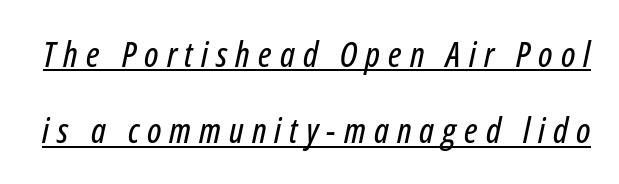
{"italic": "yes", "lean": "right", "slant_degrees": 12, "width": "condensed", "stroke_contrast": "low", "x_height": "medium", "monospaced": "no", "underline": "yes", "line_spacing": "loose", "line_spacing_ratio": 2.18, "letter_spacing": "wide", "letter_spacing_em": 0.23, "glyph_px": 35}
